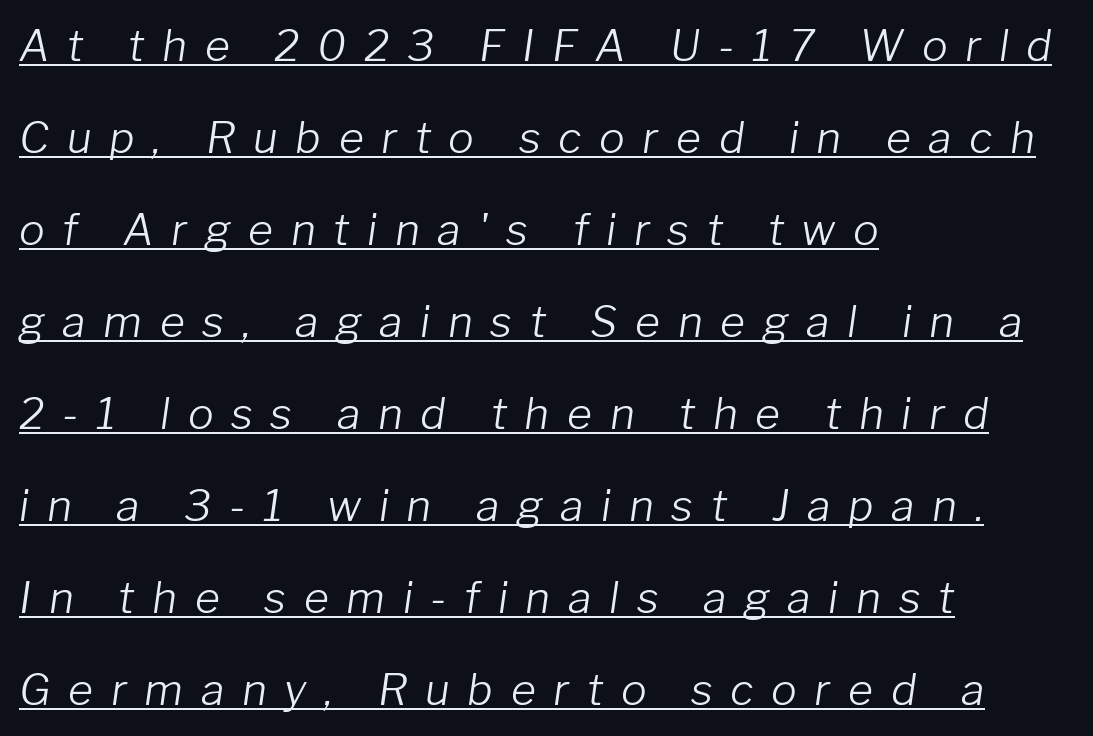
Q: Is the text bold? A: No.
Q: Is the text italic (slanted)? A: Yes, it leans right by about 8 degrees.
Q: Is the text underlined? A: Yes.
Q: How is the paragraph aligned? A: Left-aligned.
Q: Is the spacing between letters normal or unusually wide? A: Unusually wide.
Q: Is the spacing between lines tight, normal or loose? A: Loose.
Q: Width (condensed, normal, or wide)? A: Normal.
Q: Stroke contrast? A: Low.
Q: x-height? A: Medium.
Q: Monospaced? A: No.
